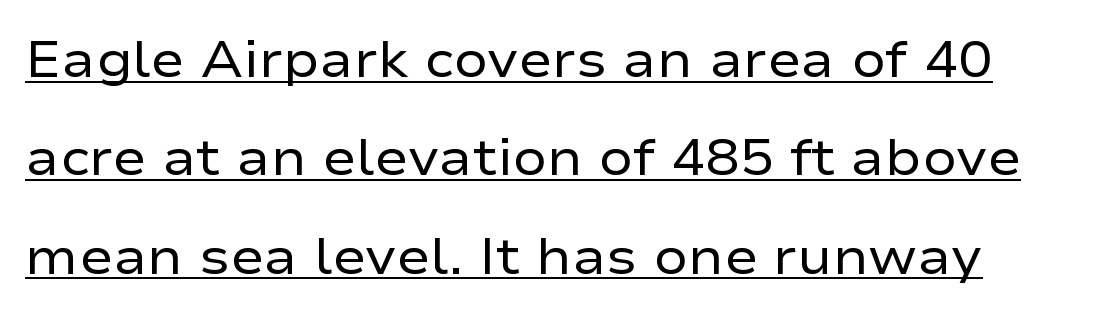
{"serif": "no", "italic": "no", "bold": "no", "weight": "regular", "width": "wide", "stroke_contrast": "low", "x_height": "medium", "monospaced": "no", "underline": "yes", "line_spacing": "loose", "line_spacing_ratio": 1.93, "letter_spacing": "normal", "letter_spacing_em": 0.0, "glyph_px": 51}
